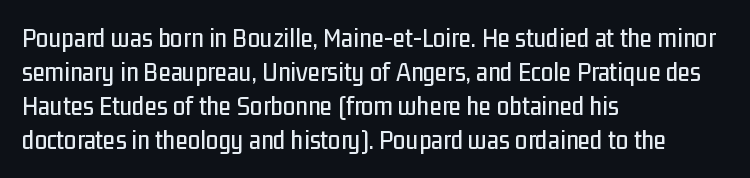
Q: Is the text italic (slanted)? A: No, it is upright.
Q: Is the typeface a serif or a sans-serif typeface? A: Sans-serif.
Q: Is the text underlined? A: No.
Q: How is the paragraph aligned? A: Left-aligned.
Q: Is the spacing between letters normal or unusually wide? A: Normal.
Q: Width (condensed, normal, or wide)? A: Condensed.
Q: Stroke contrast? A: Low.
Q: x-height? A: Medium.
Q: Monospaced? A: No.
